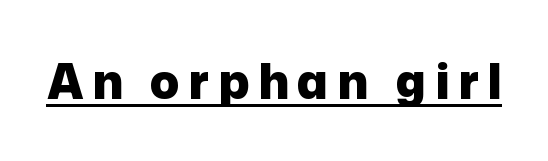
This sample has the flowing, uneven cadence of proportional lettering. In terms of weight, the rendering is a true, heavy bold. Is this a sans? Yes — the strokes have no serifs. The lettering is marked with a stroke running underneath it. The lettering stays uniformly vertical, giving the passage a roman look.
